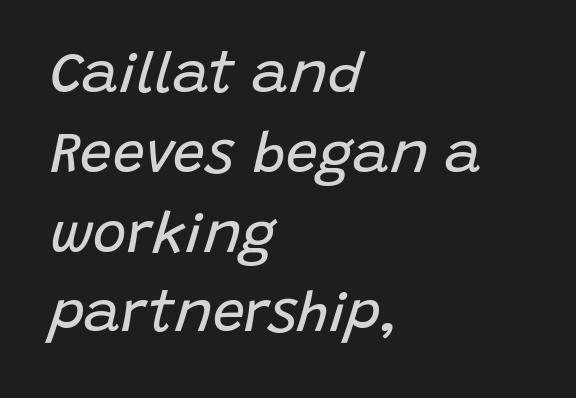
{"italic": "yes", "lean": "right", "slant_degrees": 15, "bold": "no", "weight": "regular", "width": "normal", "stroke_contrast": "low", "x_height": "large", "monospaced": "no", "underline": "no", "align": "left", "line_spacing": "normal", "line_spacing_ratio": 1.4, "letter_spacing": "normal", "letter_spacing_em": 0.0, "glyph_px": 57}
